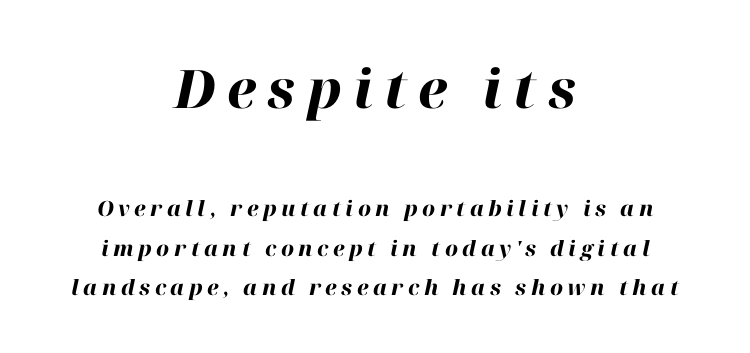
{"italic": "yes", "lean": "right", "slant_degrees": 12, "bold": "yes", "weight": "heavy", "width": "normal", "stroke_contrast": "high", "x_height": "medium", "monospaced": "no", "underline": "no", "align": "center", "line_spacing_ratio": 1.88, "letter_spacing": "wide", "letter_spacing_em": 0.21, "larger_block": "first", "size_ratio": 2.52, "glyph_px": 53}
